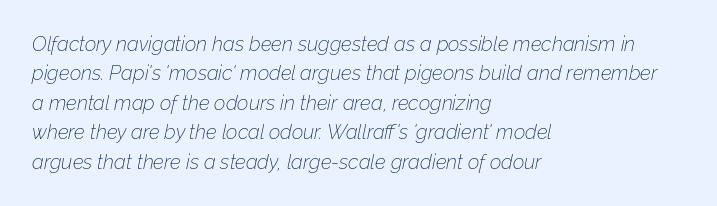
Q: Is the text bold? A: No.
Q: Is the text italic (slanted)? A: Yes, it leans right by about 12 degrees.
Q: Is the text underlined? A: No.
Q: How is the paragraph aligned? A: Left-aligned.
Q: Is the spacing between letters normal or unusually wide? A: Normal.
Q: Is the spacing between lines tight, normal or loose? A: Normal.
